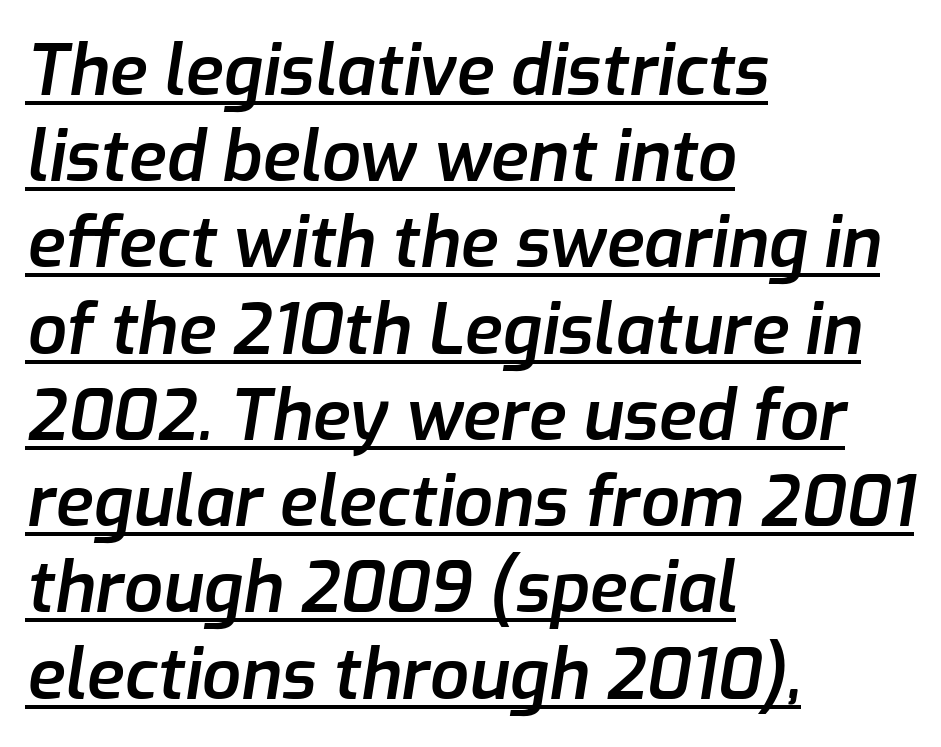
{"italic": "yes", "lean": "right", "slant_degrees": 9, "bold": "semi", "weight": "semibold", "width": "normal", "stroke_contrast": "low", "x_height": "medium", "monospaced": "no", "underline": "yes", "align": "left", "line_spacing": "normal", "line_spacing_ratio": 1.25, "letter_spacing": "normal", "letter_spacing_em": 0.0, "glyph_px": 69}
